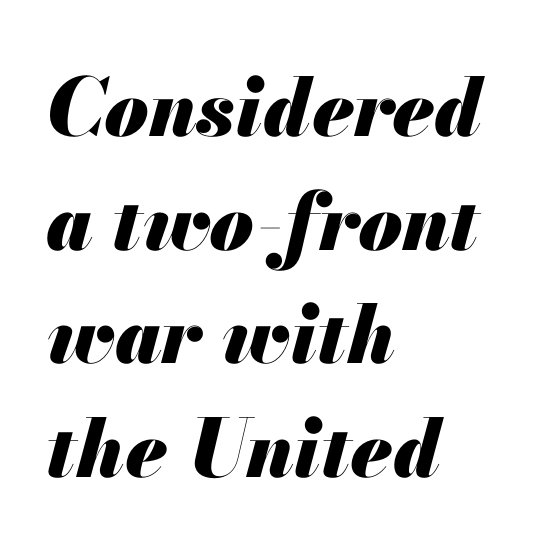
Quick note: underline off. The compositor pushed each line to the left boundary. Line spacing here is normal. Notice how thick the strokes are: this is what a full bold looks like. The type is set solid horizontally, with unmodified tracking.
